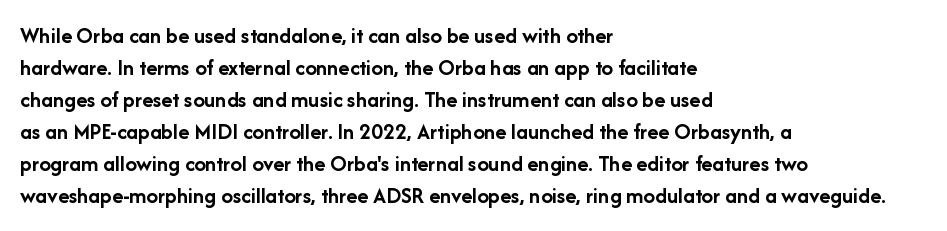
The image shows 23 px bold type, upright; set left-aligned, normal line spacing (1.39x), normal letter spacing, not underlined.
